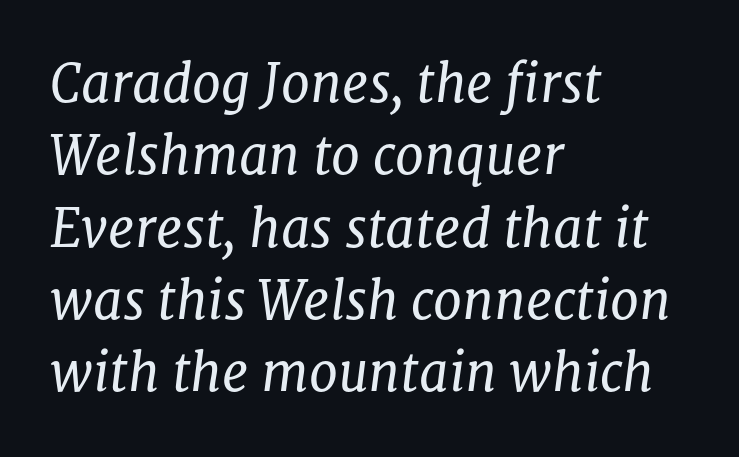
{"serif": "yes", "italic": "yes", "lean": "right", "slant_degrees": 8, "bold": "no", "weight": "regular", "width": "normal", "stroke_contrast": "low", "x_height": "medium", "monospaced": "no", "underline": "no", "align": "left", "line_spacing": "normal", "line_spacing_ratio": 1.39, "letter_spacing": "normal", "letter_spacing_em": 0.0, "glyph_px": 52}
